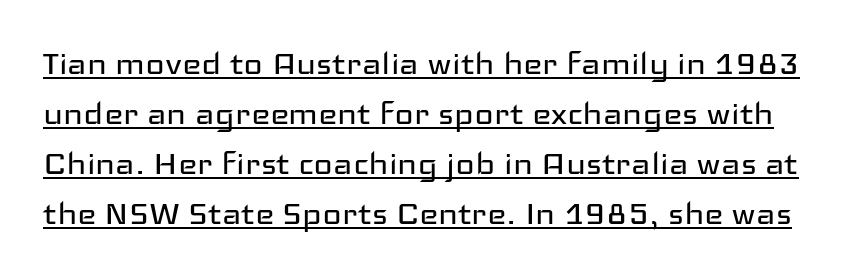
The image shows 41 px regular-weight, wide sans-serif type, upright; set line spacing 1.22x, normal letter spacing, underlined; low stroke contrast and a medium x-height.
